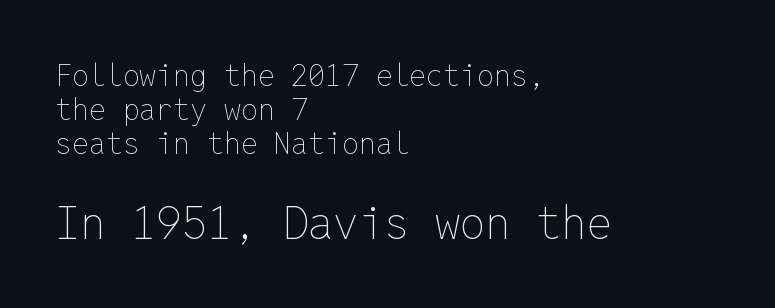
{"italic": "no", "bold": "no", "weight": "thin", "width": "normal", "stroke_contrast": "low", "x_height": "medium", "monospaced": "yes", "underline": "no", "align": "left", "line_spacing": "tight", "line_spacing_ratio": 1.13, "letter_spacing": "normal", "letter_spacing_em": 0.0, "larger_block": "second", "size_ratio": 1.5, "glyph_px": 45}
